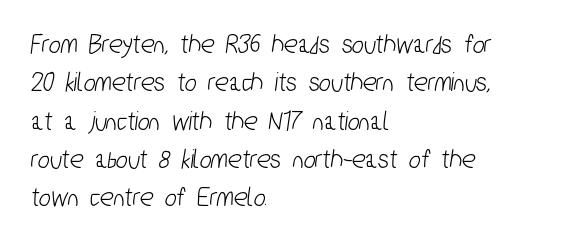
The image shows 28 px condensed sans-serif type; set left-aligned, normal line spacing (1.37x), normal letter spacing, not underlined; low stroke contrast and a medium x-height.
